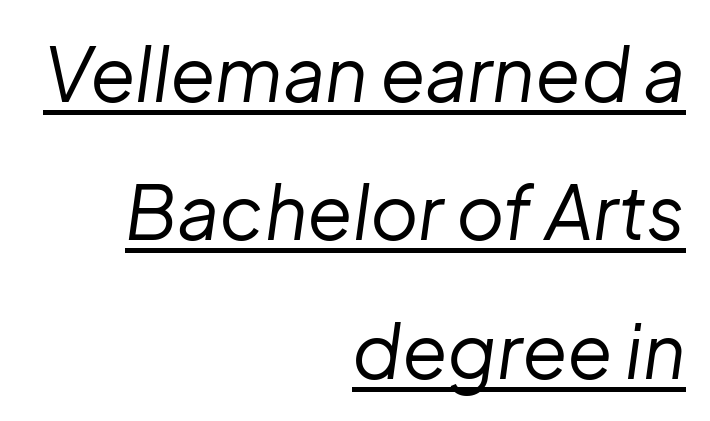
The image shows 74 px regular-weight type, italic (leaning right); set right-aligned, line spacing 1.87x, normal letter spacing, underlined; low stroke contrast and a medium x-height.
